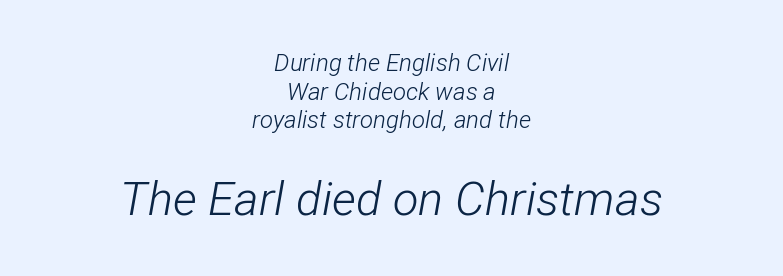
Q: Is the text bold? A: No.
Q: Is the text italic (slanted)? A: Yes, it leans right by about 12 degrees.
Q: Is the text underlined? A: No.
Q: How is the paragraph aligned? A: Centered.
Q: Is the spacing between letters normal or unusually wide? A: Normal.
Q: Which block of text is set in a larger size, the first (top) or the second (bottom)? A: The second (bottom) one.
Q: Width (condensed, normal, or wide)? A: Condensed.
Q: Stroke contrast? A: Low.
Q: x-height? A: Medium.
Q: Monospaced? A: No.
